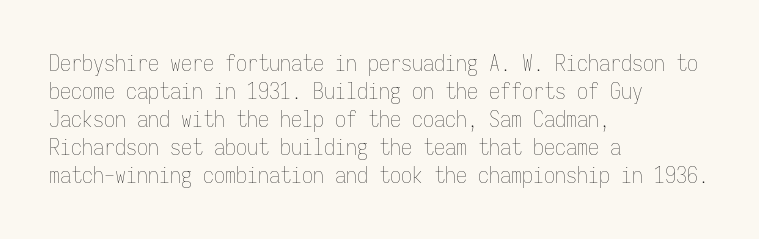
No extra ink here — the face is not bold. Students, observe: this is what conventionally led text looks like. Visually the block forms a straight wall on the left and a jagged coastline on the right. Clear beneath every line of the passage.
